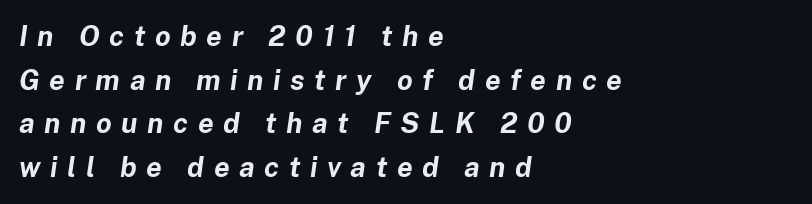
Summary of weight: heavy, a full bold. The face used here has a pronounced slope to its letters. Casual observation: everything's shoved over to the left. Underline: absent. The letters advance in unequal steps, a hallmark of proportional type. Inter-character spacing is expanded well beyond the font's built-in metrics.
